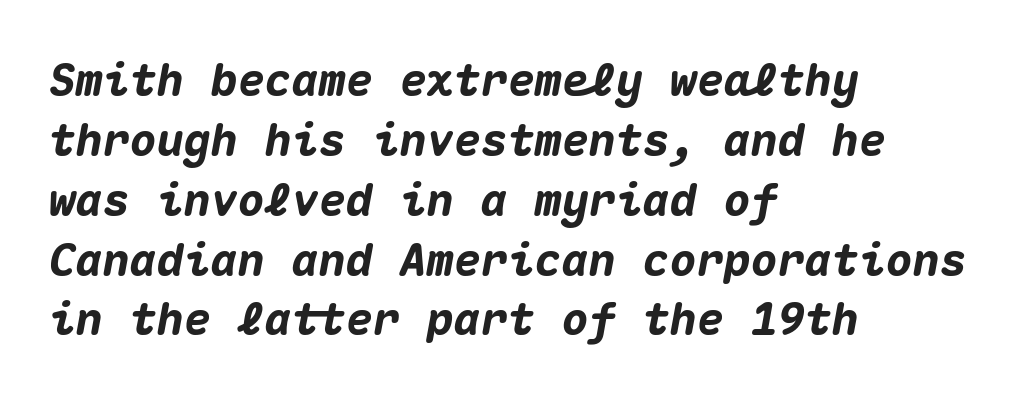
Q: Is the text bold? A: Yes.
Q: Is the text italic (slanted)? A: Yes, it leans right by about 10 degrees.
Q: Is the text underlined? A: No.
Q: How is the paragraph aligned? A: Left-aligned.
Q: Is the spacing between letters normal or unusually wide? A: Normal.
Q: Is the spacing between lines tight, normal or loose? A: Normal.
Q: Width (condensed, normal, or wide)? A: Normal.
Q: Stroke contrast? A: Medium.
Q: x-height? A: Medium.
Q: Monospaced? A: Yes.
